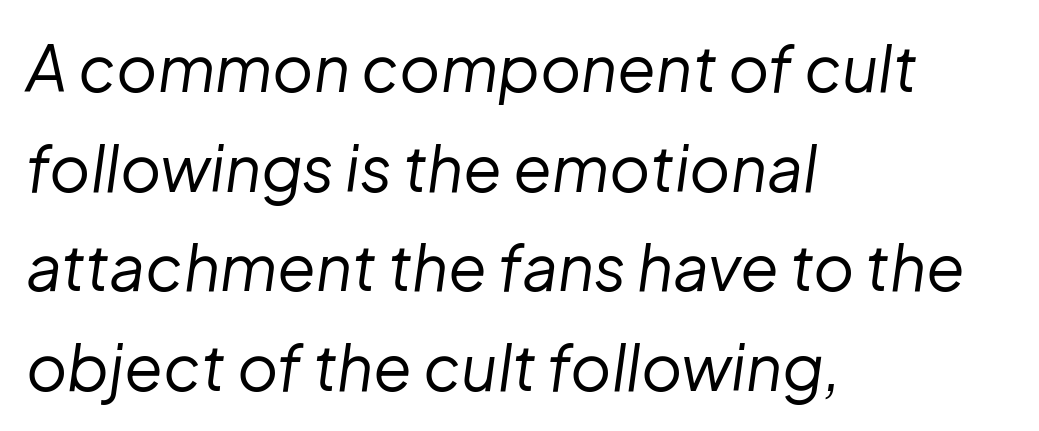
{"italic": "yes", "lean": "right", "slant_degrees": 8, "bold": "no", "weight": "regular", "width": "normal", "stroke_contrast": "low", "x_height": "medium", "monospaced": "no", "underline": "no", "align": "left", "line_spacing": "normal", "line_spacing_ratio": 1.58, "letter_spacing": "normal", "letter_spacing_em": 0.0, "glyph_px": 63}
